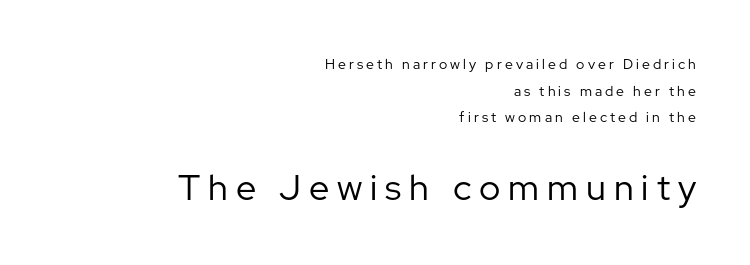
The later block is typeset at a bigger size than the earlier block. The characters are drawn with everyday or finer stroke widths. Check where the strokes stop: nothing finishes them off — pure sans. A great deal of white space separates one row of letters from the next. Style check: upright.
